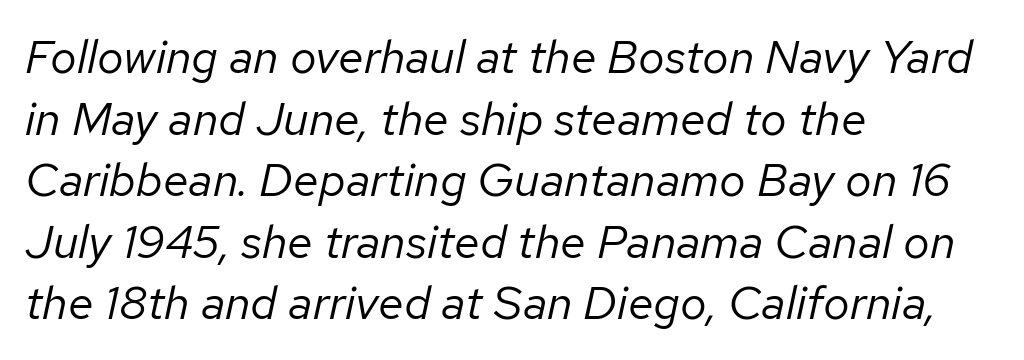
Q: Is the text bold? A: No.
Q: Is the text italic (slanted)? A: Yes, it leans right by about 12 degrees.
Q: Is the text underlined? A: No.
Q: How is the paragraph aligned? A: Left-aligned.
Q: Is the spacing between letters normal or unusually wide? A: Normal.
Q: Is the spacing between lines tight, normal or loose? A: Normal.
Q: Width (condensed, normal, or wide)? A: Normal.
Q: Stroke contrast? A: Low.
Q: x-height? A: Medium.
Q: Monospaced? A: No.
